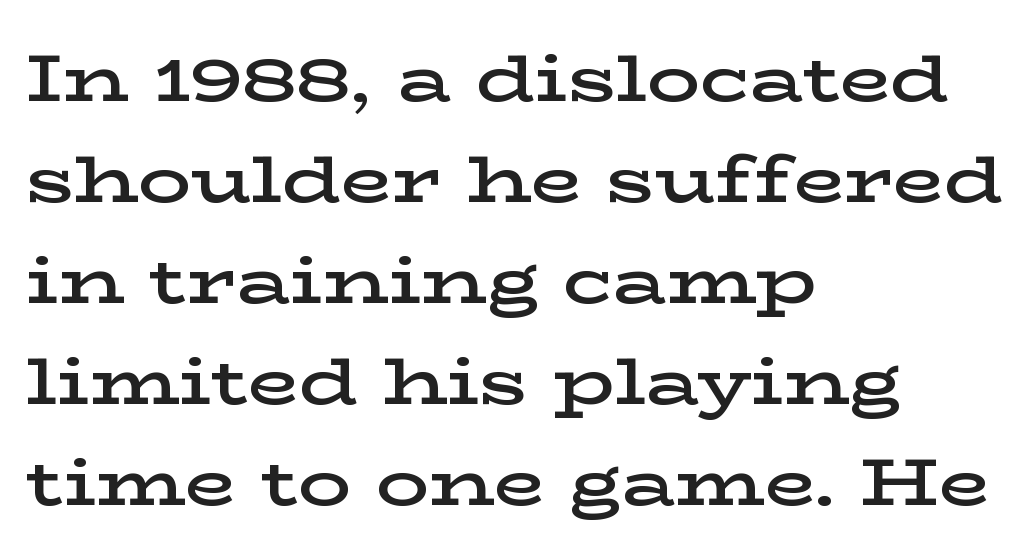
{"serif": "yes", "italic": "no", "bold": "semi", "weight": "semibold", "width": "wide", "stroke_contrast": "low", "x_height": "medium", "monospaced": "no", "underline": "no", "align": "left", "line_spacing": "normal", "line_spacing_ratio": 1.53, "letter_spacing": "normal", "letter_spacing_em": 0.0, "glyph_px": 66}
